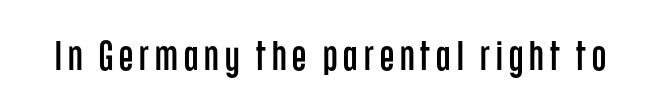
Q: Is the text italic (slanted)? A: No, it is upright.
Q: Is the typeface a serif or a sans-serif typeface? A: Sans-serif.
Q: Is the text underlined? A: No.
Q: Width (condensed, normal, or wide)? A: Condensed.
Q: Stroke contrast? A: Low.
Q: x-height? A: Large.
Q: Monospaced? A: No.
